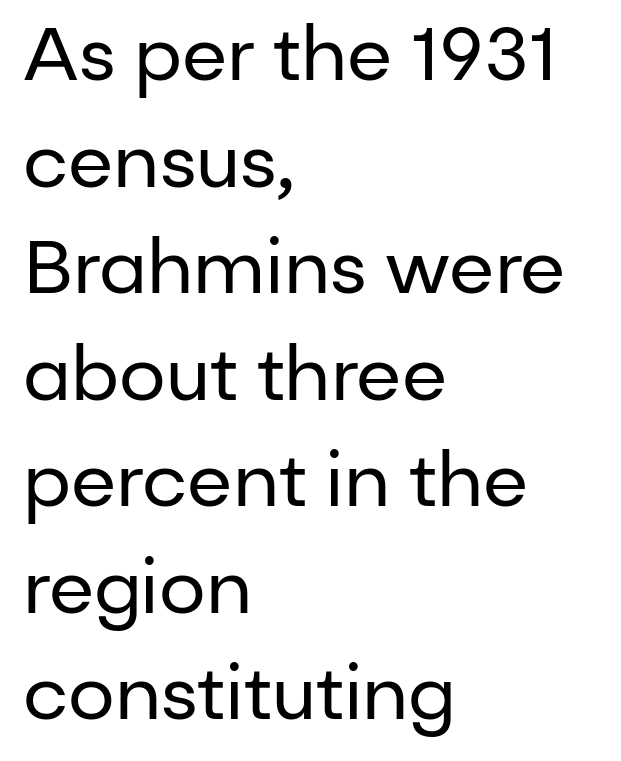
Note: no serifs on the glyphs. How are the letters spaced? Ordinarily, with no added tracking. The specimen omits any rule beneath the text block's lines. Character widths vary here, with narrow letters taking less room than wide ones. Is the stroke heavy? The answer is a plain regular-or-lighter. Where is the straight margin? On the left.
